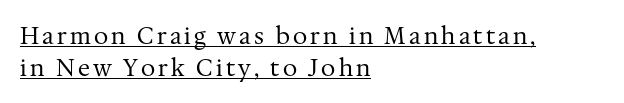
Q: Is the text bold? A: No.
Q: Is the text italic (slanted)? A: No, it is upright.
Q: Is the text underlined? A: Yes.
Q: How is the paragraph aligned? A: Left-aligned.
Q: Is the spacing between lines tight, normal or loose? A: Normal.
